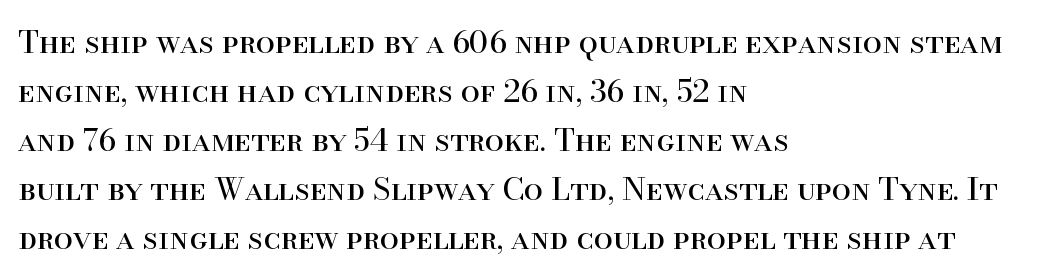
The image shows 31 px regular-weight serif type, upright; set left-aligned, normal line spacing (1.58x), normal letter spacing, not underlined; high stroke contrast and a small x-height.
